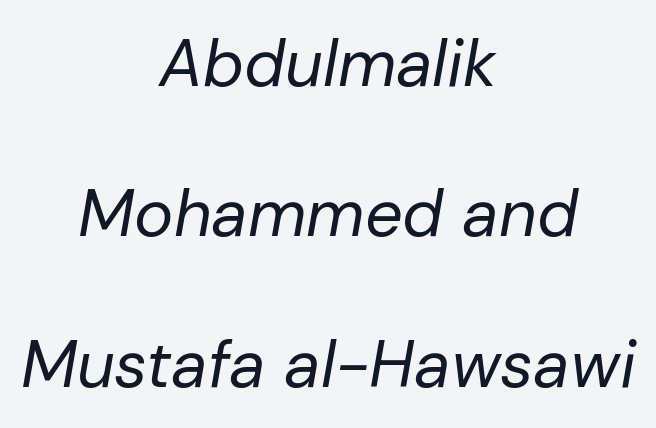
{"italic": "yes", "lean": "right", "slant_degrees": 10, "bold": "no", "weight": "regular", "width": "normal", "stroke_contrast": "low", "x_height": "medium", "monospaced": "no", "underline": "no", "align": "center", "line_spacing": "loose", "line_spacing_ratio": 2.28, "letter_spacing": "normal", "letter_spacing_em": 0.0, "glyph_px": 66}
